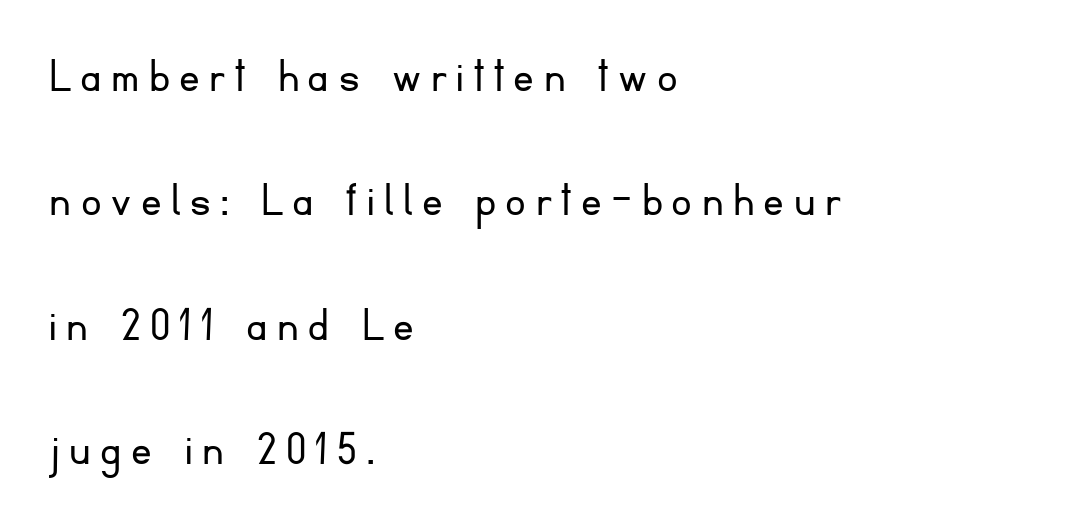
The lines are quadded left. Italic? Not at all — the glyphs are vertical. Weight: not bold — regular or lighter. Typographically, this falls in the sans-serif category.
